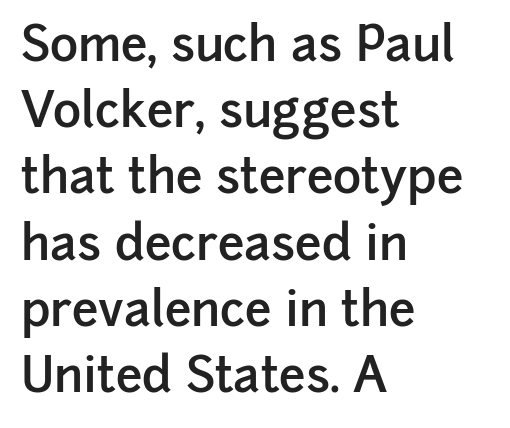
The image shows 48 px semibold sans-serif type, upright; set left-aligned, normal line spacing (1.38x), normal letter spacing, not underlined; low stroke contrast and a medium x-height.
